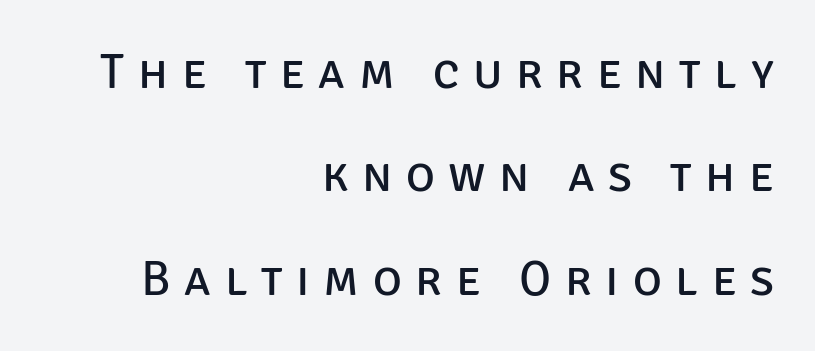
Q: Is the text bold? A: No.
Q: Is the text italic (slanted)? A: No, it is upright.
Q: Is the typeface a serif or a sans-serif typeface? A: Sans-serif.
Q: Is the text underlined? A: No.
Q: How is the paragraph aligned? A: Right-aligned.
Q: Is the spacing between letters normal or unusually wide? A: Unusually wide.
Q: Is the spacing between lines tight, normal or loose? A: Loose.
Q: Width (condensed, normal, or wide)? A: Normal.
Q: Stroke contrast? A: Low.
Q: x-height? A: Large.
Q: Monospaced? A: No.
